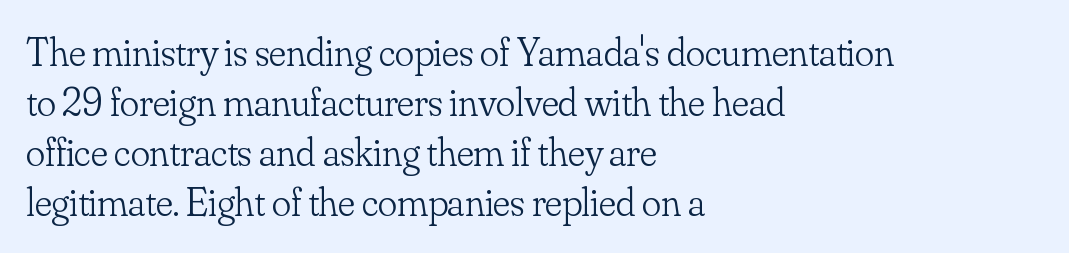
Horizontal bands of white between lines are of average thickness. The compositor pushed each line to the left boundary. Upright lettering throughout. No letter is thick-stroked: the sample isn't bold. Underline: absent.
